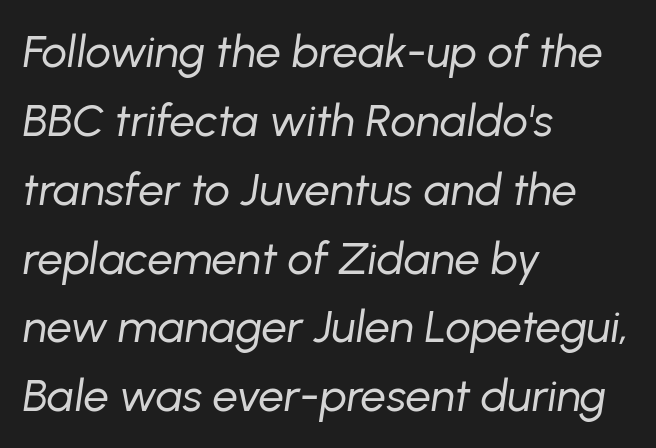
An italicized treatment has been applied to the whole sample. Varying glyph widths throughout — classic text-font behaviour. The font is comparable to plain body text, perhaps lighter. Nothing unusual about the tracking: characters are spaced as the font intends. Each row of text sits above clean, open space. The rendering anchors every line to the left-hand side.
